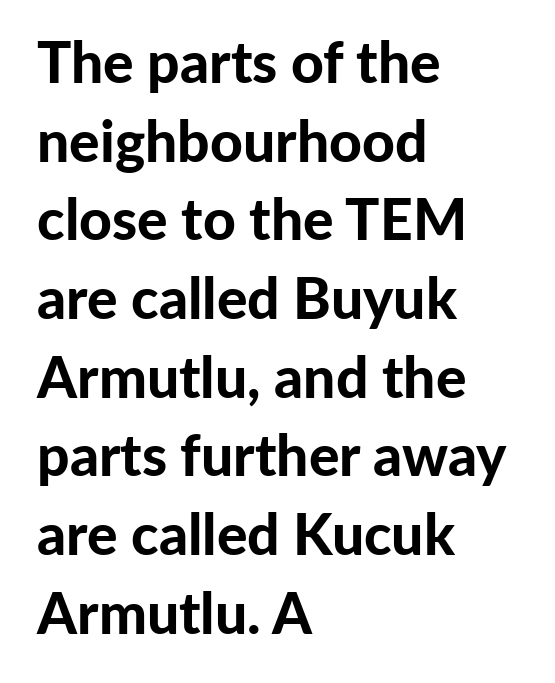
The image shows 57 px bold sans-serif type, upright; set left-aligned, normal line spacing (1.38x), normal letter spacing, not underlined; low stroke contrast and a medium x-height.
